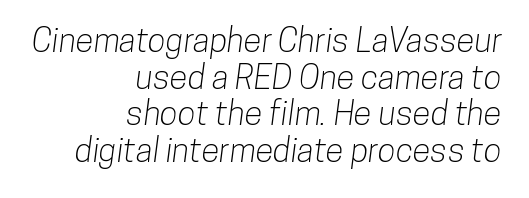
The image shows 33 px condensed sans-serif type; set right-aligned, tight line spacing (1.11x), normal letter spacing, not underlined; low stroke contrast and a medium x-height.
